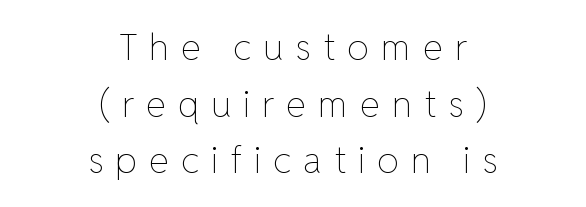
Check the space under the baseline: it is left empty. Character widths vary here, with narrow letters taking less room than wide ones. The block of text has a typical density, with ordinary space between rows. The gaps between neighbouring characters are conspicuously large.
